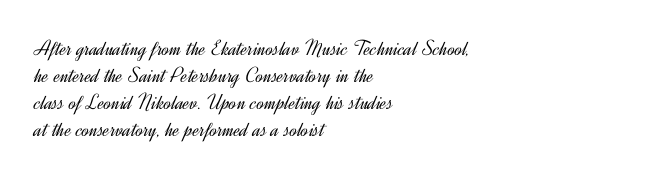
The image shows 22 px text type; set left-aligned, line spacing 1.22x, normal letter spacing, not underlined.
